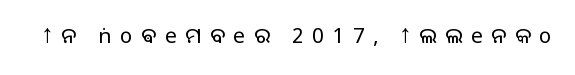
Q: Is the text bold? A: No.
Q: Is the text italic (slanted)? A: No, it is upright.
Q: Is the text underlined? A: No.
Q: Is the spacing between letters normal or unusually wide? A: Unusually wide.
